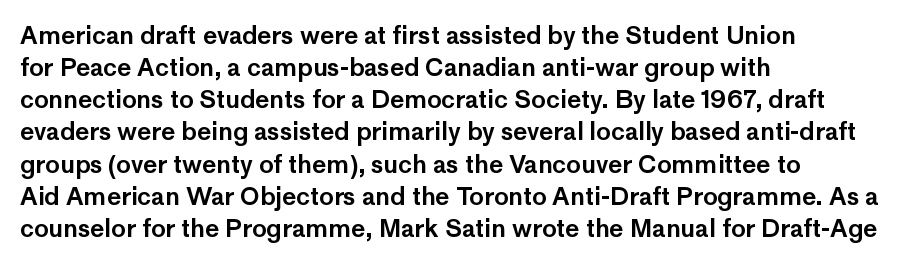
Just letters on the line, the space beneath them empty. Honestly, the row spacing looks completely unremarkable. No italicization has been applied; the sample stays upright. Teacher's note: observe the even left margin — that is flush-left alignment. Glyph-to-glyph distance matches everyday printed text.
